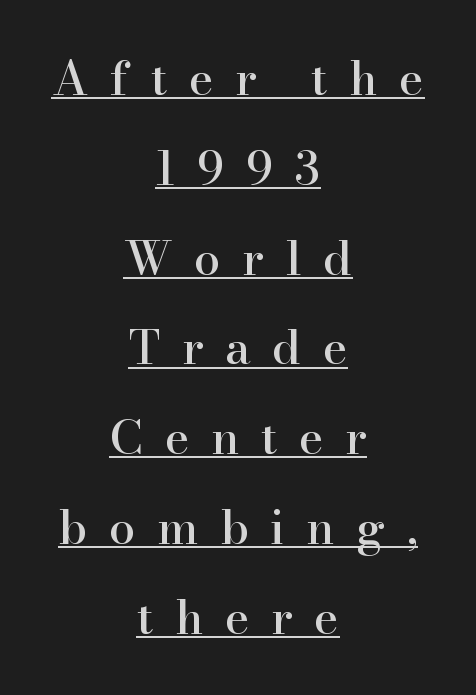
Q: Is the text italic (slanted)? A: No, it is upright.
Q: Is the typeface a serif or a sans-serif typeface? A: Serif.
Q: Is the text underlined? A: Yes.
Q: How is the paragraph aligned? A: Centered.
Q: Is the spacing between letters normal or unusually wide? A: Unusually wide.
Q: Is the spacing between lines tight, normal or loose? A: Loose.
Q: Width (condensed, normal, or wide)? A: Normal.
Q: Stroke contrast? A: High.
Q: x-height? A: Small.
Q: Monospaced? A: No.
